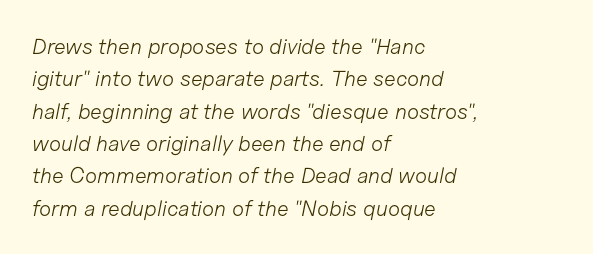
{"italic": "yes", "lean": "right", "slant_degrees": 11, "bold": "no", "underline": "no", "align": "left", "line_spacing": "normal", "line_spacing_ratio": 1.47, "letter_spacing": "normal", "letter_spacing_em": 0.0, "glyph_px": 22}
